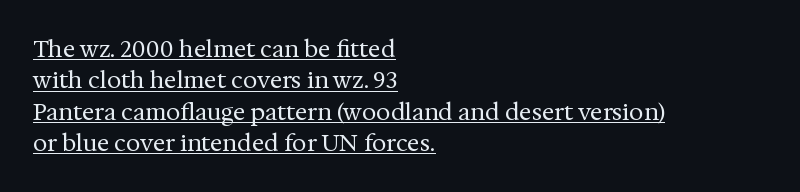
The image shows 23 px text type, upright; set left-aligned, normal line spacing (1.36x), normal letter spacing, underlined.
